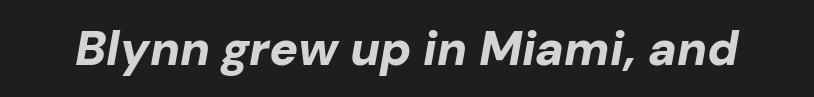
{"italic": "yes", "lean": "right", "slant_degrees": 10, "bold": "yes", "weight": "bold", "width": "normal", "stroke_contrast": "low", "x_height": "medium", "monospaced": "no", "underline": "no", "letter_spacing": "normal", "letter_spacing_em": 0.0, "glyph_px": 48}
